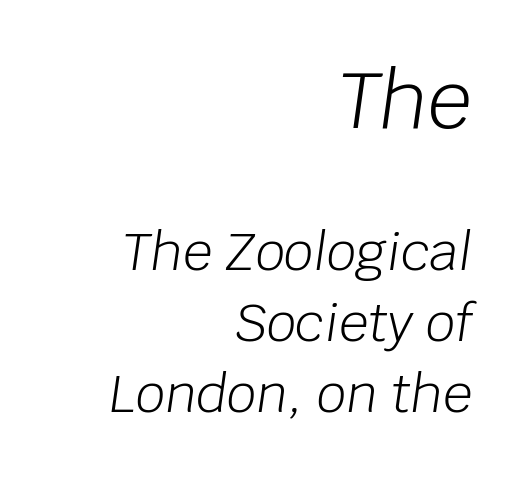
The image shows 78 px light type, italic (leaning right); set right-aligned, normal line spacing (1.36x), normal letter spacing, not underlined; the first (top) block is 1.5x larger; low stroke contrast and a large x-height.
